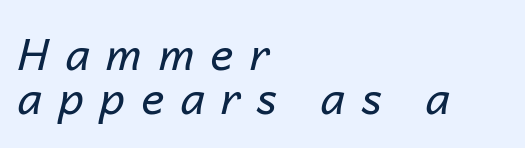
Q: Is the text bold? A: No.
Q: Is the text italic (slanted)? A: Yes, it leans right by about 14 degrees.
Q: Is the text underlined? A: No.
Q: How is the paragraph aligned? A: Left-aligned.
Q: Is the spacing between letters normal or unusually wide? A: Unusually wide.
Q: Is the spacing between lines tight, normal or loose? A: Tight.
Q: Width (condensed, normal, or wide)? A: Normal.
Q: Stroke contrast? A: Low.
Q: x-height? A: Medium.
Q: Monospaced? A: No.
